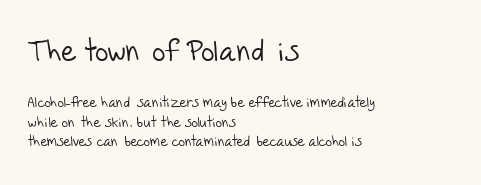
Counters stay open thanks to moderate or lighter strokes. The leading is moderate, giving the passage an even texture. The rendering uses natural spacing where letterforms have individual widths. Each word holds together tightly as a unit, with standard inter-letter gaps.
